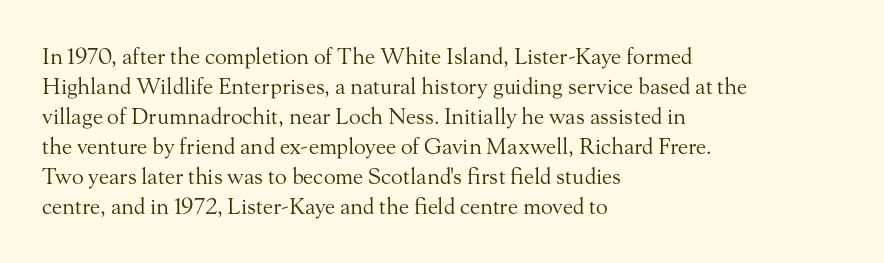
Q: Is the text bold? A: No.
Q: Is the text italic (slanted)? A: No, it is upright.
Q: Is the text underlined? A: No.
Q: How is the paragraph aligned? A: Left-aligned.
Q: Is the spacing between letters normal or unusually wide? A: Normal.
Q: Is the spacing between lines tight, normal or loose? A: Normal.
